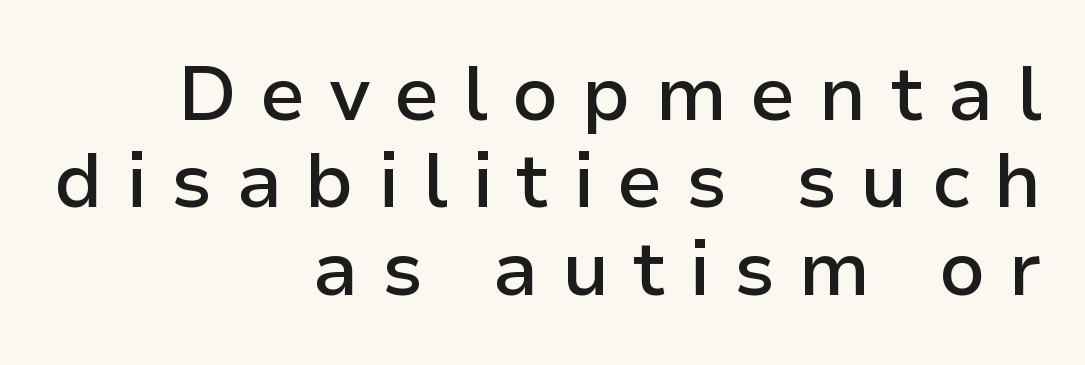
The image shows 76 px semibold sans-serif type, upright; set right-aligned, tight line spacing (1.15x), unusually wide letter spacing (+0.31 em), not underlined; low stroke contrast and a medium x-height.
